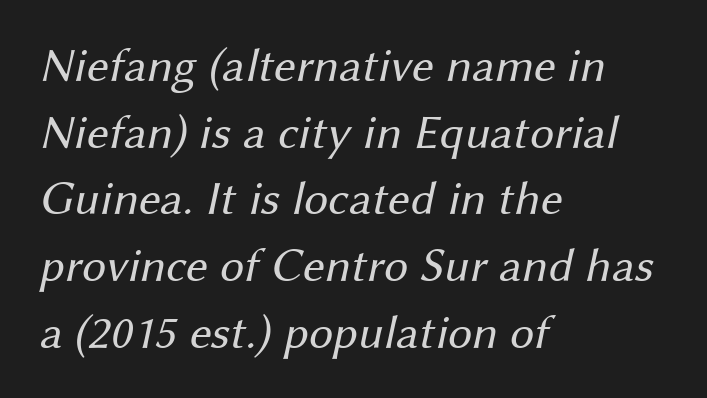
Q: Is the text bold? A: No.
Q: Is the typeface a serif or a sans-serif typeface? A: Sans-serif.
Q: Is the text underlined? A: No.
Q: How is the paragraph aligned? A: Left-aligned.
Q: Is the spacing between letters normal or unusually wide? A: Normal.
Q: Is the spacing between lines tight, normal or loose? A: Normal.
Q: Width (condensed, normal, or wide)? A: Normal.
Q: Stroke contrast? A: Medium.
Q: x-height? A: Medium.
Q: Monospaced? A: No.
